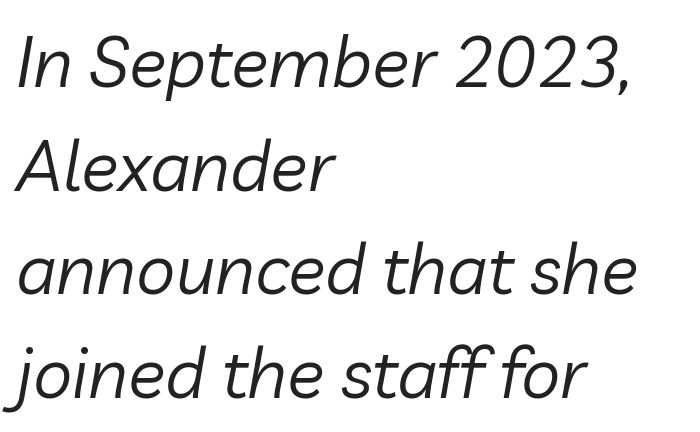
The image shows 70 px regular-weight type, italic (leaning right); set left-aligned, normal line spacing (1.48x), normal letter spacing, not underlined; low stroke contrast and a medium x-height.
